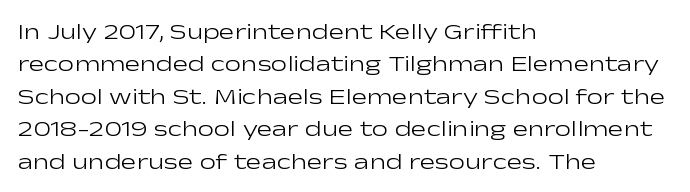
Q: Is the text bold? A: No.
Q: Is the text italic (slanted)? A: No, it is upright.
Q: Is the text underlined? A: No.
Q: How is the paragraph aligned? A: Left-aligned.
Q: Is the spacing between letters normal or unusually wide? A: Normal.
Q: Is the spacing between lines tight, normal or loose? A: Normal.
